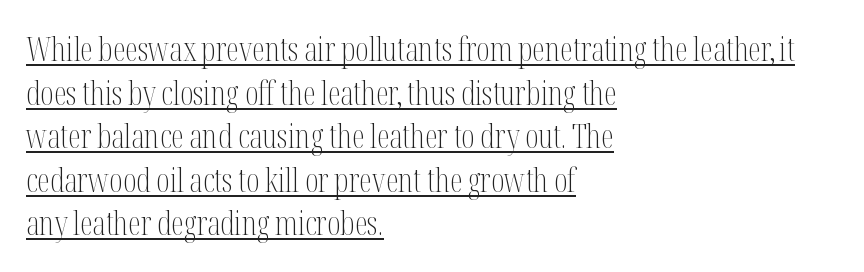
Weight: in the light-to-regular range. Nothing unusual about the tracking: characters are spaced as the font intends. The lettering holds an erect, upright posture throughout. The font family rendered here belongs to the serif group. The passage shown stacks its lines at a standard gap. The rendering uses natural spacing where letterforms have individual widths.
